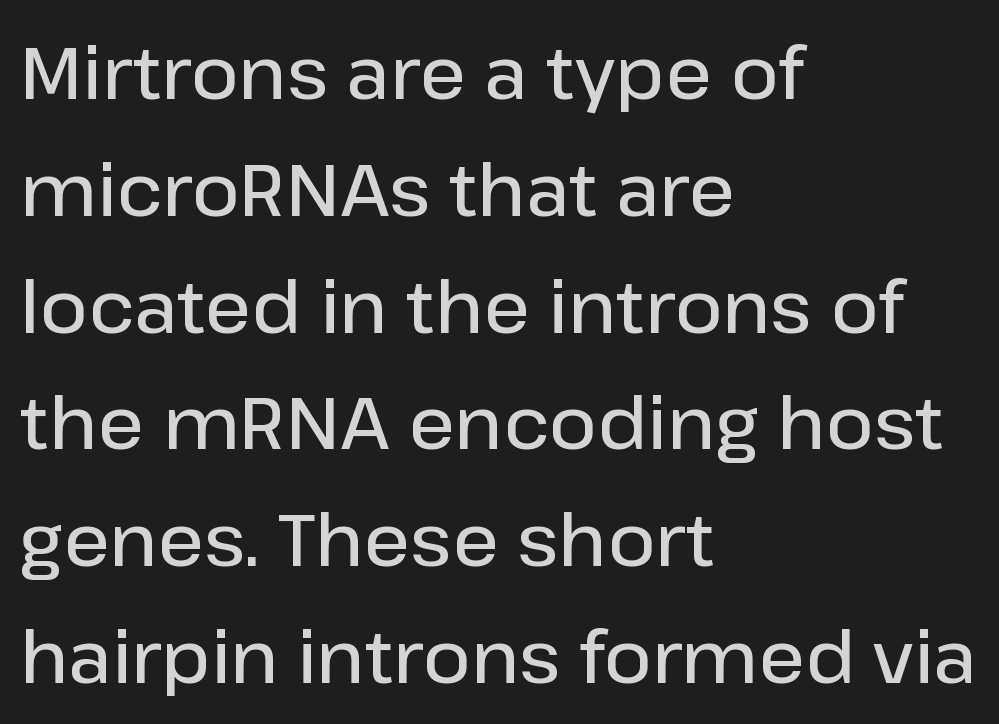
Q: Is the text bold? A: Semi-bold.
Q: Is the text italic (slanted)? A: No, it is upright.
Q: Is the typeface a serif or a sans-serif typeface? A: Sans-serif.
Q: Is the text underlined? A: No.
Q: How is the paragraph aligned? A: Left-aligned.
Q: Is the spacing between letters normal or unusually wide? A: Normal.
Q: Is the spacing between lines tight, normal or loose? A: Normal.
Q: Width (condensed, normal, or wide)? A: Normal.
Q: Stroke contrast? A: Low.
Q: x-height? A: Medium.
Q: Monospaced? A: No.
